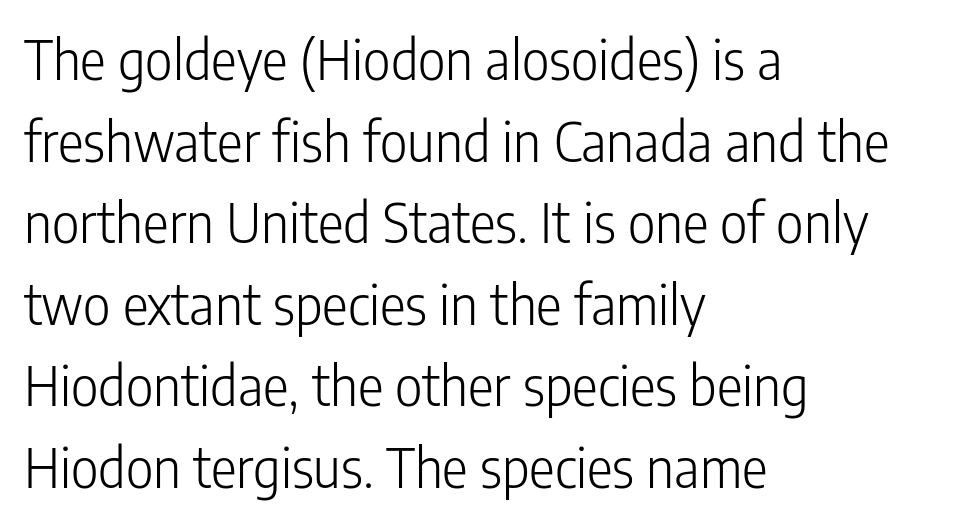
Q: Is the text bold? A: No.
Q: Is the text italic (slanted)? A: No, it is upright.
Q: Is the typeface a serif or a sans-serif typeface? A: Sans-serif.
Q: Is the text underlined? A: No.
Q: How is the paragraph aligned? A: Left-aligned.
Q: Is the spacing between letters normal or unusually wide? A: Normal.
Q: Is the spacing between lines tight, normal or loose? A: Normal.
Q: Width (condensed, normal, or wide)? A: Condensed.
Q: Stroke contrast? A: Low.
Q: x-height? A: Medium.
Q: Monospaced? A: No.
